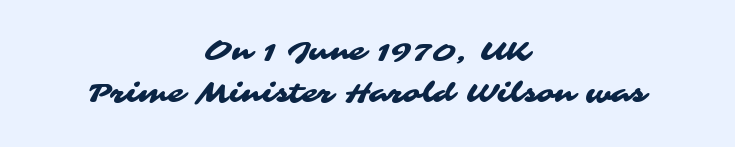
These lines sit exactly where default settings would place them. Just letters on the line, the space beneath them empty. Is the letter spacing exaggerated? No — it looks like the ordinary default. The compositor balanced each line on the midline.
